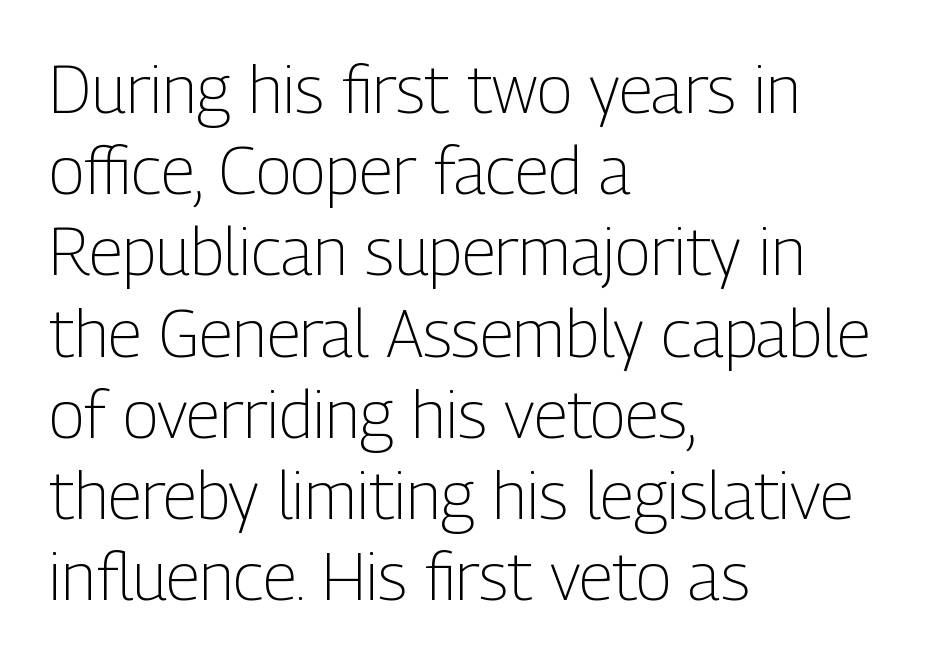
The setting favours the left margin, as ordinary paragraphs usually do. Style check: upright. The rendering keeps characters at their native spacing. Quick note: underline off. This is not heavy type; no bold has been used.
